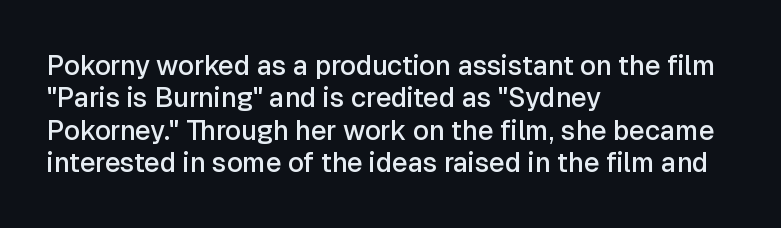
Beneath every word, the page is bare. A somewhat darkened texture: the type is semibold rather than bold. The axis of the letterforms is exactly vertical. Words appear dense and cohesive because spacing is normal.
